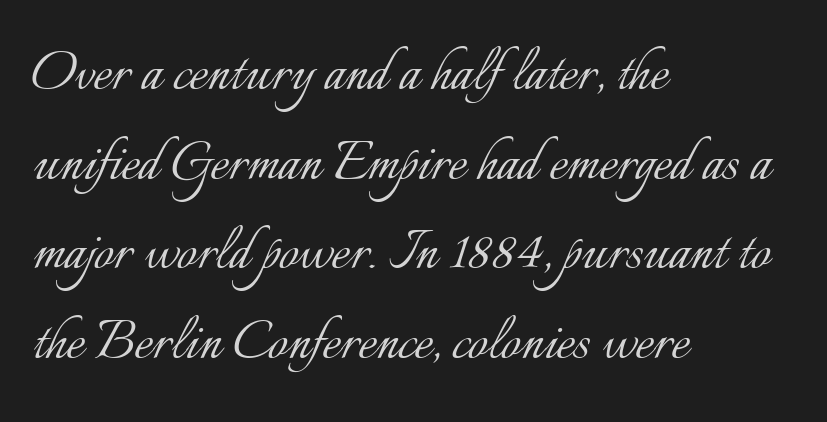
Q: Is the text bold? A: No.
Q: Is the text italic (slanted)? A: Yes.
Q: Is the text underlined? A: No.
Q: How is the paragraph aligned? A: Left-aligned.
Q: Is the spacing between letters normal or unusually wide? A: Normal.
Q: Is the spacing between lines tight, normal or loose? A: Normal.
Q: Width (condensed, normal, or wide)? A: Normal.
Q: Stroke contrast? A: Low.
Q: x-height? A: Small.
Q: Monospaced? A: No.
